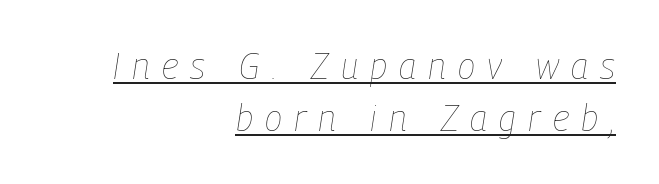
Notice how a bar underscores the lettering throughout. Where is the straight margin? On the right. Between one letter and the next there's a generous, obvious gap. The rendering applies a slant to the glyphs. This sample has the flowing, uneven cadence of proportional lettering. Regular leading.
